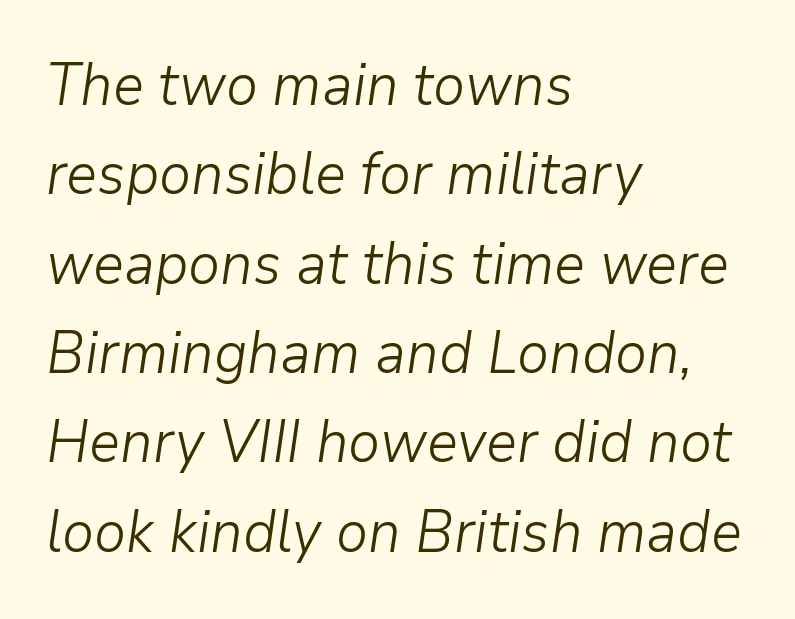
The image shows 58 px light type, italic (leaning right); set left-aligned, normal line spacing (1.54x), normal letter spacing, not underlined; low stroke contrast and a medium x-height.
